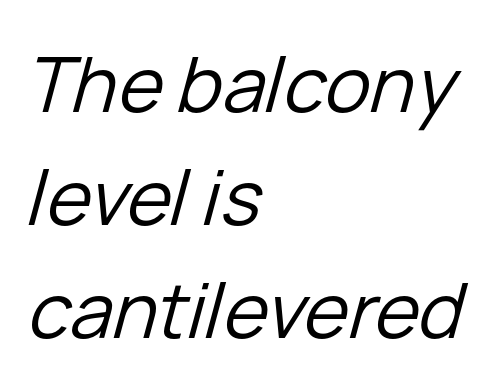
Q: Is the text bold? A: No.
Q: Is the text italic (slanted)? A: Yes, it leans right by about 15 degrees.
Q: Is the text underlined? A: No.
Q: How is the paragraph aligned? A: Left-aligned.
Q: Is the spacing between letters normal or unusually wide? A: Normal.
Q: Is the spacing between lines tight, normal or loose? A: Normal.
Q: Width (condensed, normal, or wide)? A: Normal.
Q: Stroke contrast? A: Low.
Q: x-height? A: Medium.
Q: Monospaced? A: No.
